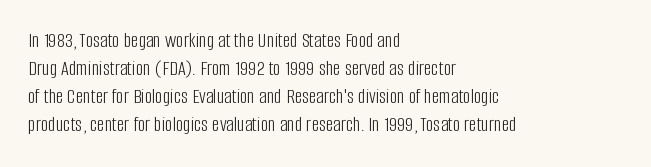
The image shows 21 px text type, upright; set left-aligned, normal line spacing (1.34x), normal letter spacing, not underlined.
